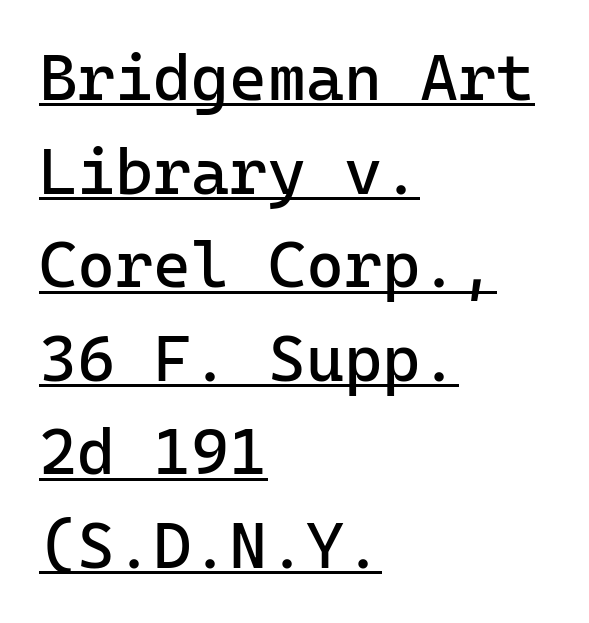
Observe the ordinary spacing: letters are neighbours, not strangers. No chunkiness to these letters — they're not bold. All the whitespace from short lines collects on the right. This is underlined copy, the kind a proofreader might mark for attention.
